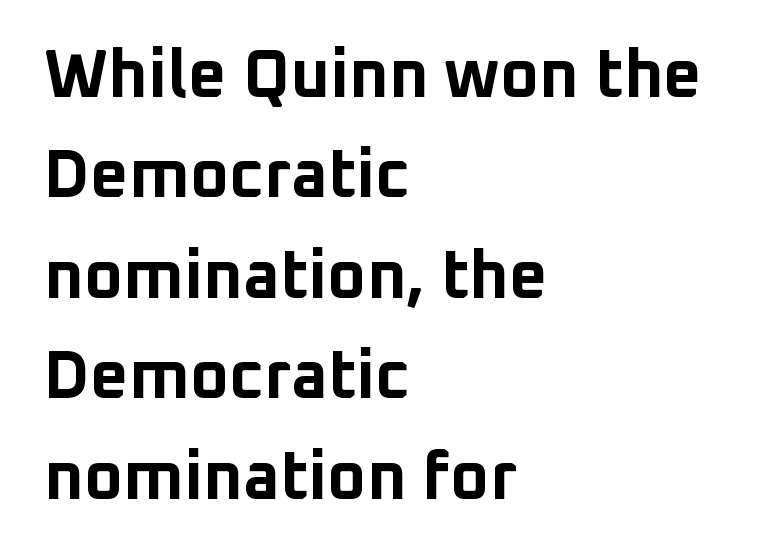
The image shows 67 px bold sans-serif type, upright; set left-aligned, normal line spacing (1.5x), normal letter spacing, not underlined; low stroke contrast and a medium x-height.
